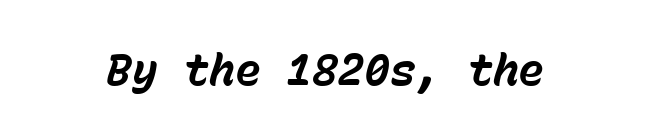
The image shows 43 px bold type, italic (leaning right), monospaced; set normal letter spacing, not underlined; low stroke contrast and a medium x-height.
